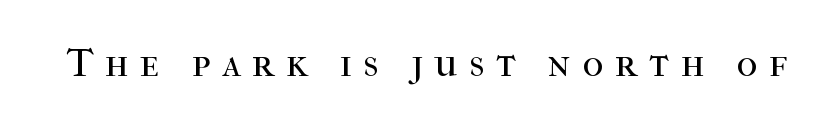
{"serif": "yes", "italic": "no", "bold": "no", "weight": "regular", "width": "normal", "stroke_contrast": "high", "x_height": "medium", "monospaced": "no", "underline": "no", "letter_spacing": "wide", "letter_spacing_em": 0.29, "glyph_px": 40}
